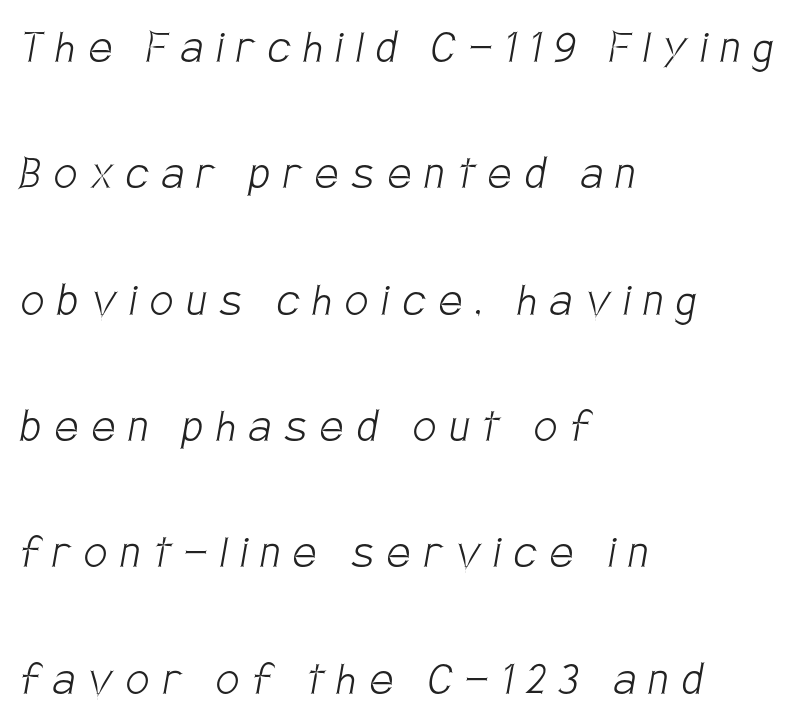
The image shows 52 px light, condensed sans-serif type; set left-aligned, loose line spacing (2.43x), unusually wide letter spacing (+0.26 em), not underlined; low stroke contrast and a large x-height.
